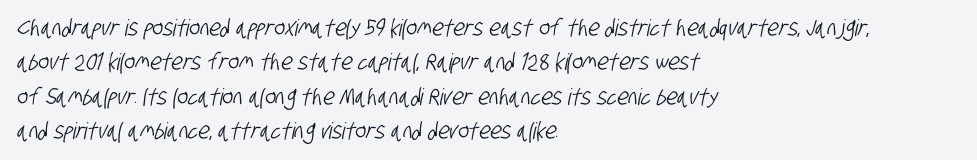
{"underline": "no", "align": "left", "line_spacing": "normal", "line_spacing_ratio": 1.5, "letter_spacing": "normal", "letter_spacing_em": 0.0, "glyph_px": 23}
